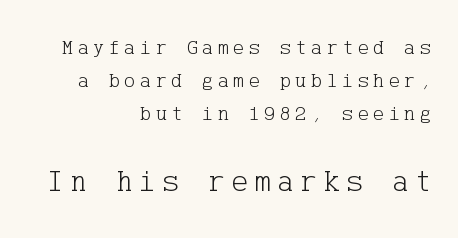
{"serif": "yes", "italic": "no", "bold": "no", "weight": "light", "width": "normal", "stroke_contrast": "low", "x_height": "medium", "underline": "no", "align": "right", "line_spacing": "normal", "line_spacing_ratio": 1.58, "letter_spacing": "wide", "letter_spacing_em": 0.21, "larger_block": "second", "size_ratio": 1.48, "glyph_px": 31}
